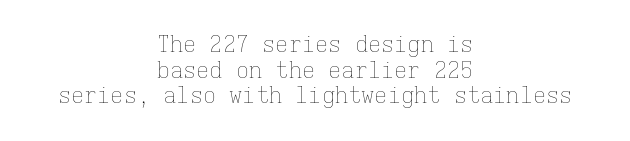
Q: Is the text bold? A: No.
Q: Is the text italic (slanted)? A: No, it is upright.
Q: Is the text underlined? A: No.
Q: How is the paragraph aligned? A: Centered.
Q: Is the spacing between letters normal or unusually wide? A: Normal.
